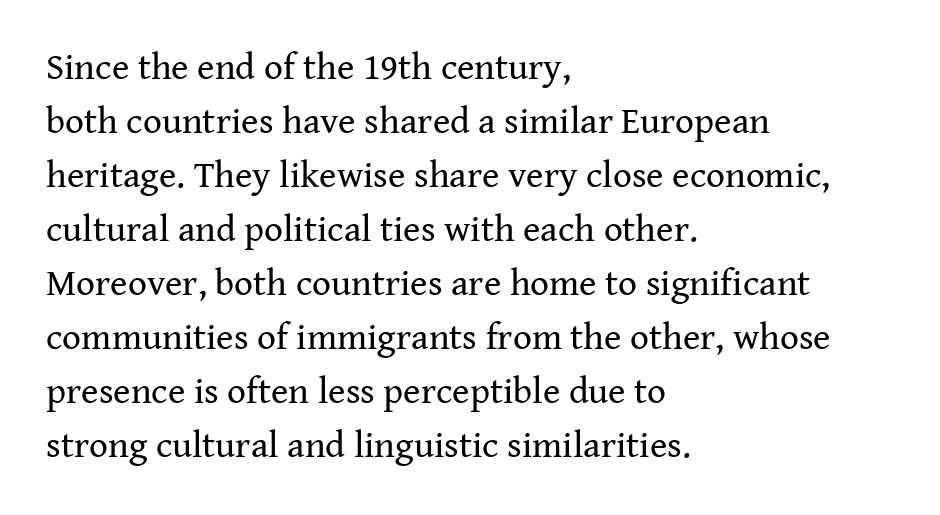
The image shows 37 px regular-weight serif type, upright; set left-aligned, normal line spacing (1.46x), normal letter spacing, not underlined; medium stroke contrast and a medium x-height.
